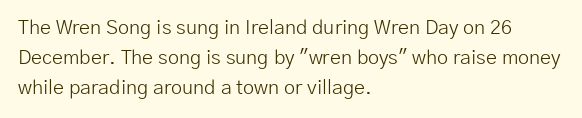
Q: Is the text bold? A: No.
Q: Is the text italic (slanted)? A: No, it is upright.
Q: Is the text underlined? A: No.
Q: How is the paragraph aligned? A: Left-aligned.
Q: Is the spacing between letters normal or unusually wide? A: Normal.
Q: Is the spacing between lines tight, normal or loose? A: Normal.
